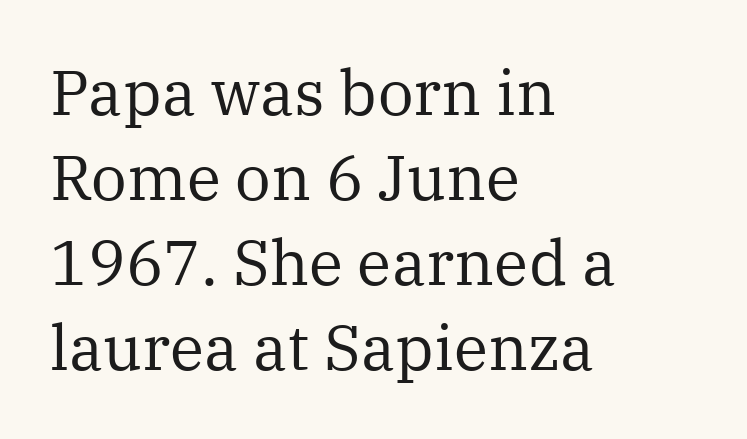
Q: Is the text bold? A: No.
Q: Is the text italic (slanted)? A: No, it is upright.
Q: Is the typeface a serif or a sans-serif typeface? A: Serif.
Q: Is the text underlined? A: No.
Q: How is the paragraph aligned? A: Left-aligned.
Q: Is the spacing between letters normal or unusually wide? A: Normal.
Q: Is the spacing between lines tight, normal or loose? A: Normal.
Q: Width (condensed, normal, or wide)? A: Normal.
Q: Stroke contrast? A: Medium.
Q: x-height? A: Medium.
Q: Monospaced? A: No.
